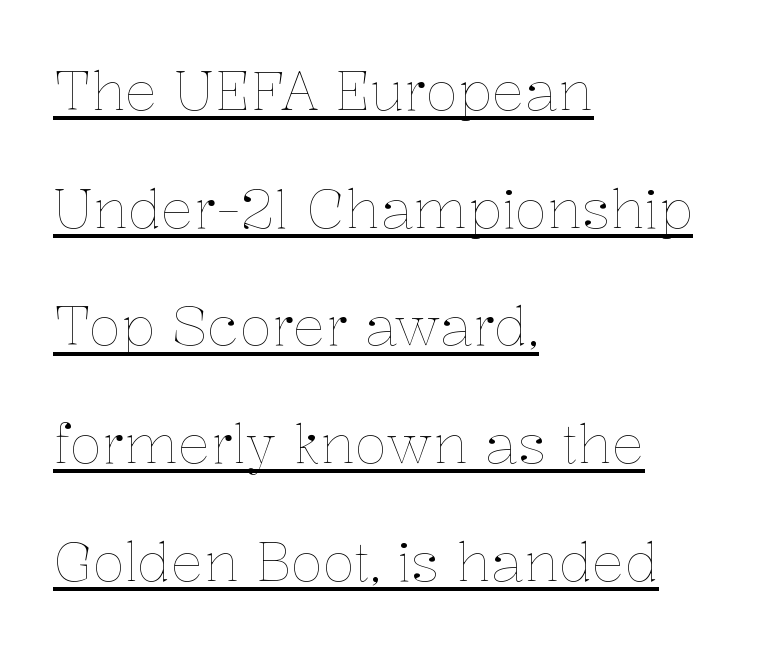
{"italic": "no", "bold": "no", "weight": "thin", "width": "normal", "stroke_contrast": "low", "x_height": "medium", "monospaced": "no", "underline": "yes", "align": "left", "line_spacing": "loose", "line_spacing_ratio": 2.18, "letter_spacing": "normal", "letter_spacing_em": 0.0, "glyph_px": 54}
